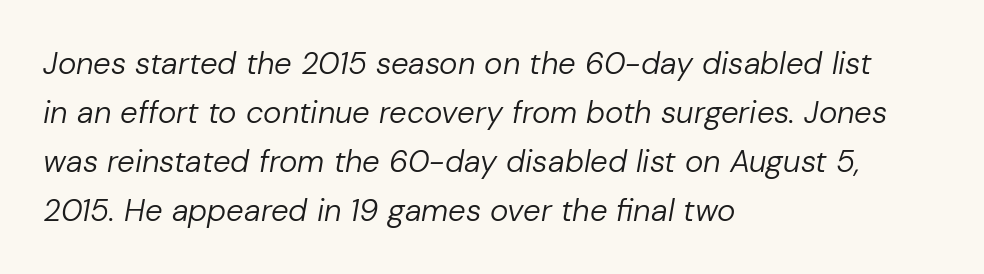
{"italic": "yes", "lean": "right", "slant_degrees": 10, "bold": "no", "weight": "regular", "width": "normal", "stroke_contrast": "low", "x_height": "medium", "monospaced": "no", "underline": "no", "align": "left", "line_spacing": "normal", "line_spacing_ratio": 1.58, "letter_spacing": "normal", "letter_spacing_em": 0.0, "glyph_px": 31}
